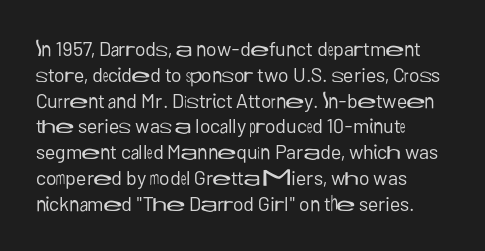
The image shows 20 px text type, upright; set left-aligned, normal line spacing (1.29x), normal letter spacing, not underlined.
